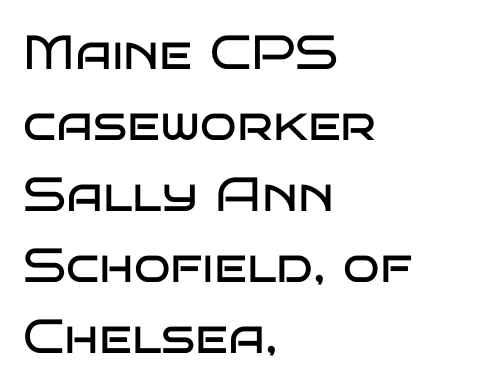
Q: Is the text bold? A: No.
Q: Is the text italic (slanted)? A: No, it is upright.
Q: Is the typeface a serif or a sans-serif typeface? A: Sans-serif.
Q: Is the text underlined? A: No.
Q: How is the paragraph aligned? A: Left-aligned.
Q: Is the spacing between letters normal or unusually wide? A: Normal.
Q: Is the spacing between lines tight, normal or loose? A: Normal.
Q: Width (condensed, normal, or wide)? A: Wide.
Q: Stroke contrast? A: Low.
Q: x-height? A: Large.
Q: Monospaced? A: No.
